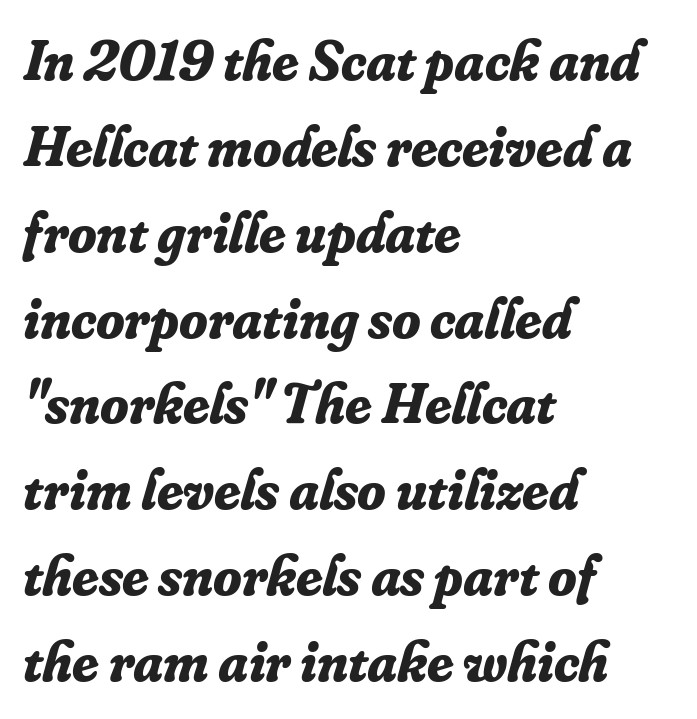
{"serif": "yes", "italic": "yes", "lean": "right", "slant_degrees": 16, "bold": "yes", "weight": "bold", "width": "normal", "stroke_contrast": "low", "x_height": "small", "monospaced": "no", "underline": "no", "align": "left", "line_spacing": "normal", "line_spacing_ratio": 1.48, "letter_spacing": "normal", "letter_spacing_em": 0.0, "glyph_px": 58}
